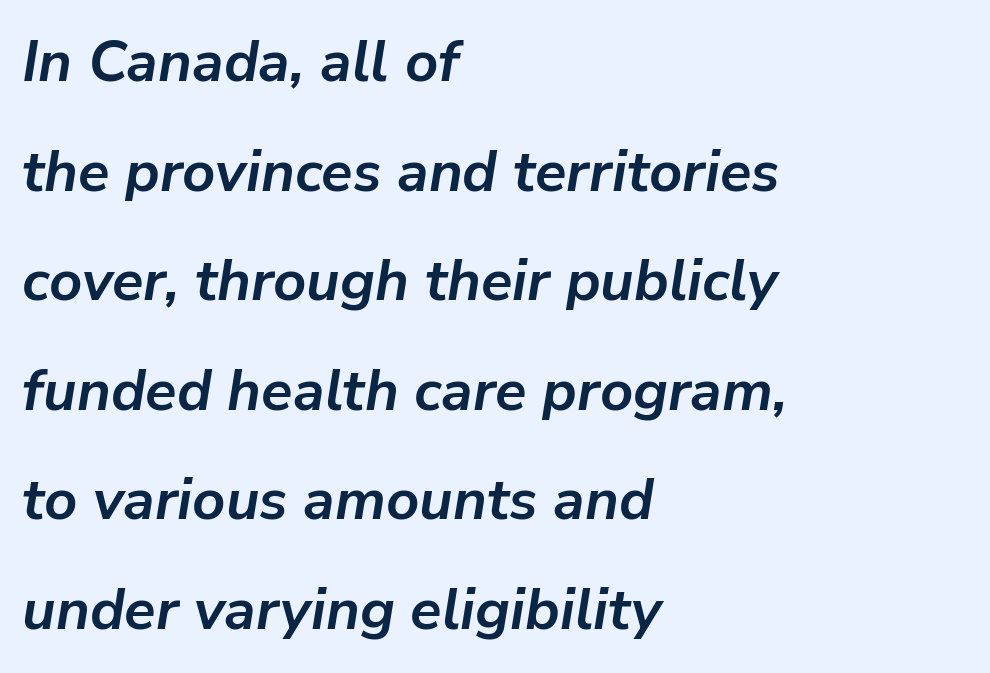
Q: Is the text bold? A: Yes.
Q: Is the text italic (slanted)? A: Yes, it leans right by about 9 degrees.
Q: Is the text underlined? A: No.
Q: How is the paragraph aligned? A: Left-aligned.
Q: Is the spacing between letters normal or unusually wide? A: Normal.
Q: Width (condensed, normal, or wide)? A: Normal.
Q: Stroke contrast? A: Low.
Q: x-height? A: Medium.
Q: Monospaced? A: No.
